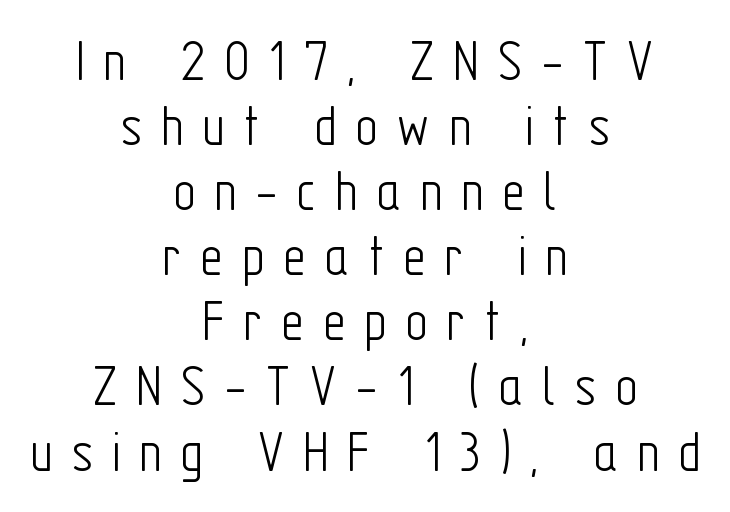
The image shows 62 px light, condensed sans-serif type, upright; set centered, tight line spacing (1.05x), unusually wide letter spacing (+0.3 em), not underlined; low stroke contrast and a medium x-height.
